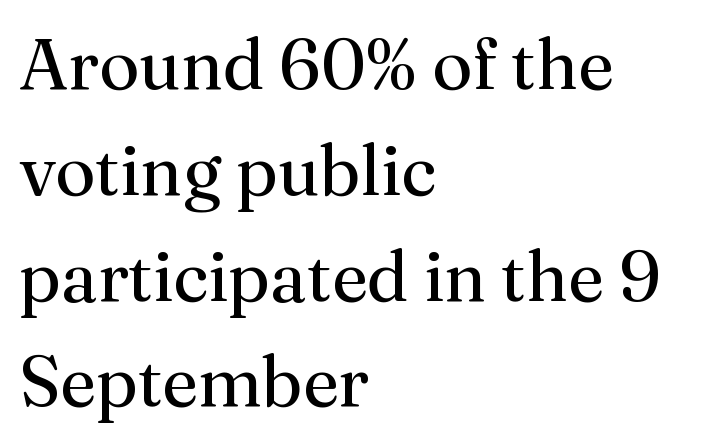
Q: Is the text bold? A: No.
Q: Is the text italic (slanted)? A: No, it is upright.
Q: Is the typeface a serif or a sans-serif typeface? A: Serif.
Q: Is the text underlined? A: No.
Q: How is the paragraph aligned? A: Left-aligned.
Q: Is the spacing between letters normal or unusually wide? A: Normal.
Q: Is the spacing between lines tight, normal or loose? A: Normal.
Q: Width (condensed, normal, or wide)? A: Normal.
Q: Stroke contrast? A: Medium.
Q: x-height? A: Medium.
Q: Monospaced? A: No.
